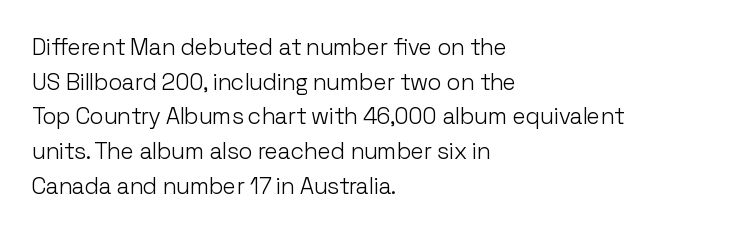
Q: Is the text bold? A: No.
Q: Is the text italic (slanted)? A: No, it is upright.
Q: Is the text underlined? A: No.
Q: How is the paragraph aligned? A: Left-aligned.
Q: Is the spacing between letters normal or unusually wide? A: Normal.
Q: Is the spacing between lines tight, normal or loose? A: Normal.
